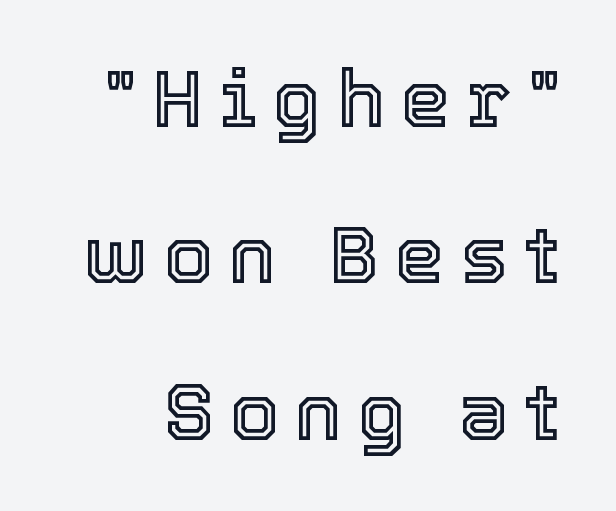
Q: Is the text italic (slanted)? A: No, it is upright.
Q: Is the text underlined? A: No.
Q: Is the spacing between letters normal or unusually wide? A: Unusually wide.
Q: Is the spacing between lines tight, normal or loose? A: Loose.
Q: Width (condensed, normal, or wide)? A: Normal.
Q: x-height? A: Medium.
Q: Monospaced? A: No.
